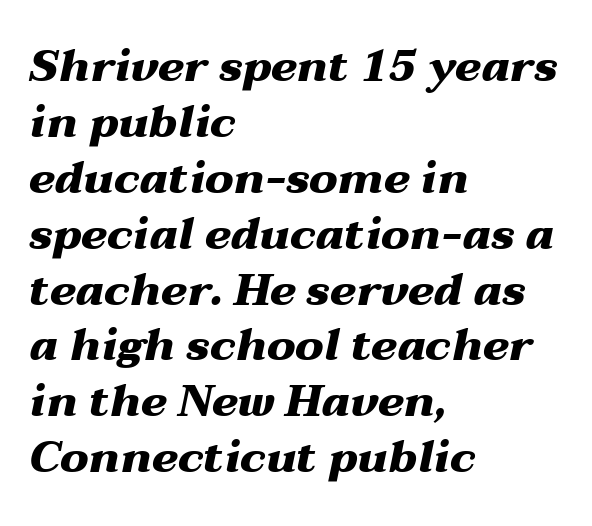
{"italic": "yes", "lean": "right", "slant_degrees": 12, "bold": "yes", "weight": "heavy", "width": "wide", "stroke_contrast": "medium", "x_height": "medium", "monospaced": "no", "underline": "no", "align": "left", "line_spacing": "normal", "line_spacing_ratio": 1.27, "letter_spacing": "normal", "letter_spacing_em": 0.0, "glyph_px": 44}
